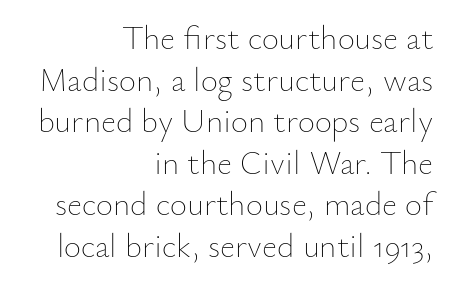
{"italic": "no", "bold": "no", "weight": "thin", "width": "normal", "stroke_contrast": "low", "x_height": "small", "monospaced": "no", "underline": "no", "align": "right", "line_spacing": "normal", "line_spacing_ratio": 1.26, "letter_spacing": "normal", "letter_spacing_em": 0.0, "glyph_px": 33}
